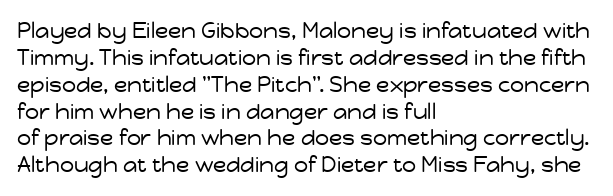
{"italic": "no", "bold": "no", "underline": "no", "align": "left", "line_spacing_ratio": 1.22, "letter_spacing": "normal", "letter_spacing_em": 0.0, "glyph_px": 22}
